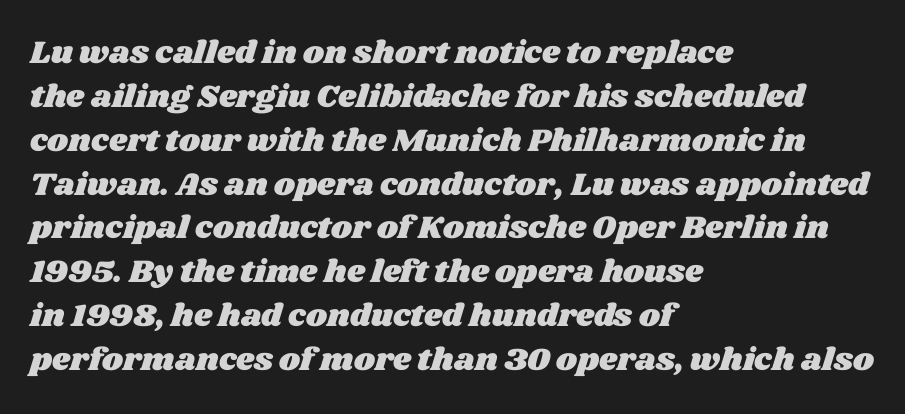
The image shows 32 px wide type; set left-aligned, normal line spacing (1.37x), normal letter spacing, not underlined; medium stroke contrast and a large x-height.
